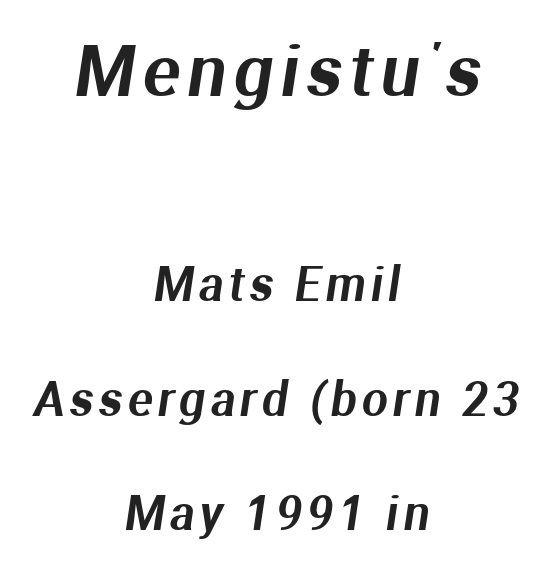
Q: Is the typeface a serif or a sans-serif typeface? A: Sans-serif.
Q: Is the text underlined? A: No.
Q: How is the paragraph aligned? A: Centered.
Q: Is the spacing between lines tight, normal or loose? A: Loose.
Q: Which block of text is set in a larger size, the first (top) or the second (bottom)? A: The first (top) one.
Q: Width (condensed, normal, or wide)? A: Normal.
Q: Stroke contrast? A: Medium.
Q: x-height? A: Medium.
Q: Monospaced? A: No.
